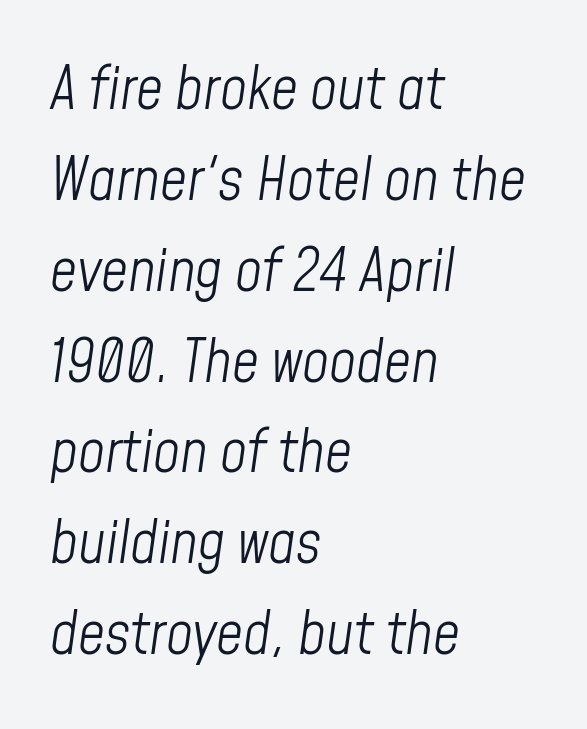
Q: Is the text bold? A: No.
Q: Is the text italic (slanted)? A: Yes, it leans right by about 8 degrees.
Q: Is the text underlined? A: No.
Q: How is the paragraph aligned? A: Left-aligned.
Q: Is the spacing between letters normal or unusually wide? A: Normal.
Q: Is the spacing between lines tight, normal or loose? A: Normal.
Q: Width (condensed, normal, or wide)? A: Condensed.
Q: Stroke contrast? A: Low.
Q: x-height? A: Medium.
Q: Monospaced? A: No.
